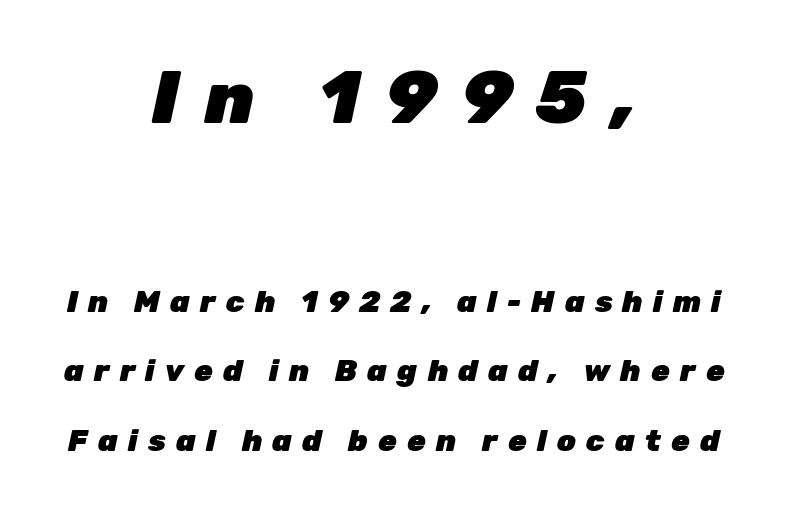
Q: Is the text bold? A: Yes.
Q: Is the text italic (slanted)? A: Yes, it leans right by about 12 degrees.
Q: Is the text underlined? A: No.
Q: How is the paragraph aligned? A: Centered.
Q: Is the spacing between letters normal or unusually wide? A: Unusually wide.
Q: Is the spacing between lines tight, normal or loose? A: Loose.
Q: Which block of text is set in a larger size, the first (top) or the second (bottom)? A: The first (top) one.
Q: Width (condensed, normal, or wide)? A: Normal.
Q: Stroke contrast? A: Low.
Q: x-height? A: Medium.
Q: Monospaced? A: No.
